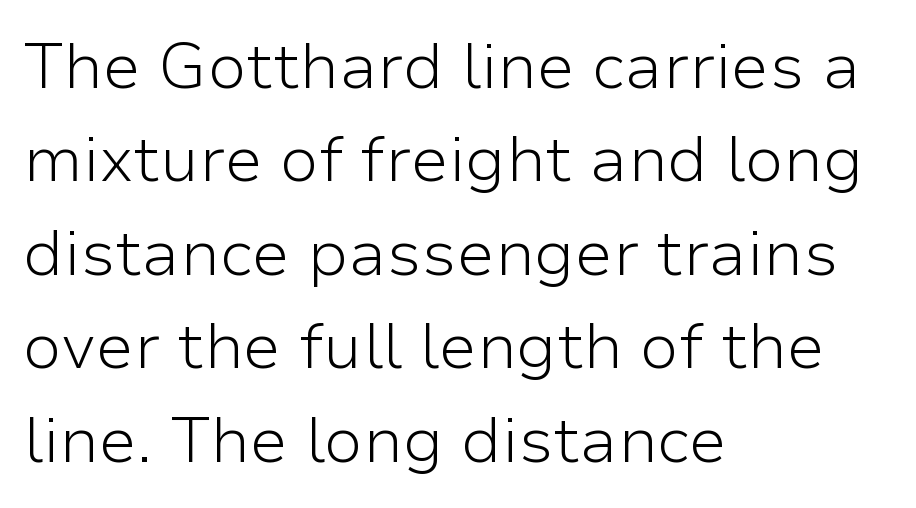
Looks like regular typesetting: each glyph gets only the width it needs. What's the leading like? Ordinary, nothing unusual. Letters rest on an invisible, unmarked baseline. Every character sits straight up, as roman type does. The gaps between neighbouring characters are ordinary and unremarkable.
